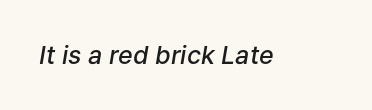
The image shows 25 px text type, italic (leaning right); set normal letter spacing, not underlined.
